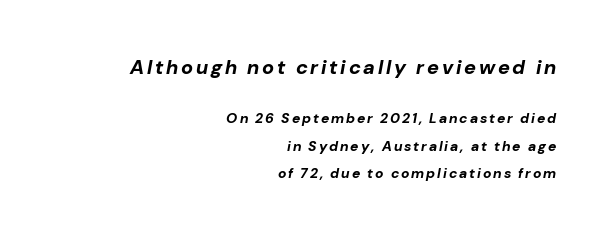
{"italic": "yes", "lean": "right", "slant_degrees": 10, "bold": "yes", "underline": "no", "align": "right", "line_spacing": "loose", "line_spacing_ratio": 1.96, "larger_block": "first", "size_ratio": 1.43, "glyph_px": 20}
